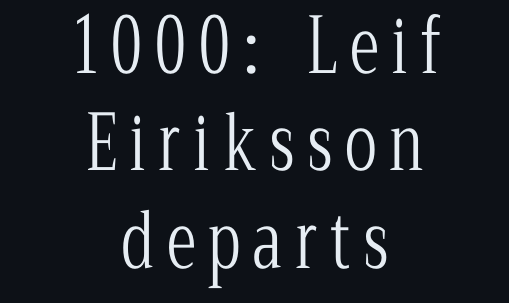
The image shows 75 px light, condensed serif type, upright; set centered, normal line spacing (1.3x), not underlined; low stroke contrast and a medium x-height.
